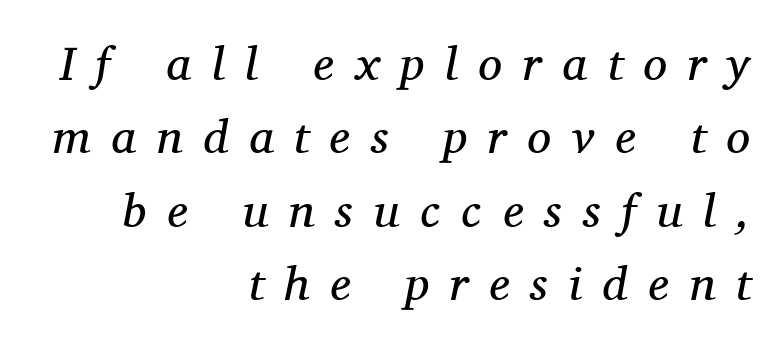
Line spacing here is normal. Lines of text with bare space underneath. Do the characters align in a grid? No, the font is proportional. The designer went with a serif here, giving each stem small feet.
